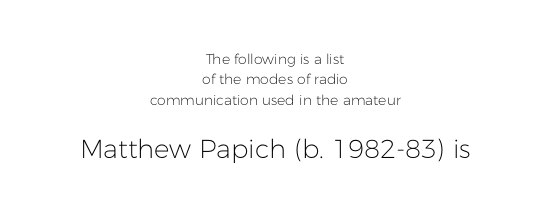
Q: Is the text bold? A: No.
Q: Is the text italic (slanted)? A: No, it is upright.
Q: Is the text underlined? A: No.
Q: How is the paragraph aligned? A: Centered.
Q: Is the spacing between letters normal or unusually wide? A: Normal.
Q: Is the spacing between lines tight, normal or loose? A: Normal.
Q: Which block of text is set in a larger size, the first (top) or the second (bottom)? A: The second (bottom) one.
